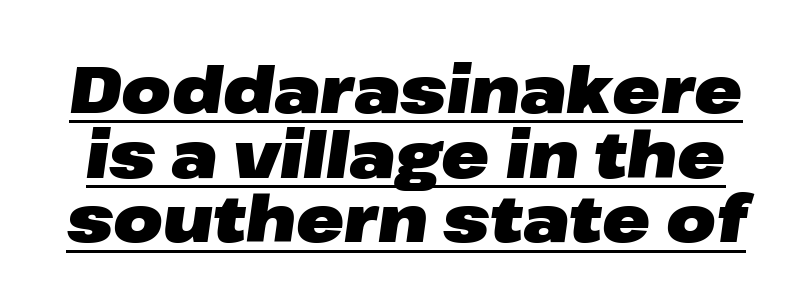
{"italic": "yes", "lean": "right", "slant_degrees": 8, "bold": "yes", "weight": "heavy", "width": "wide", "stroke_contrast": "low", "x_height": "medium", "monospaced": "no", "underline": "yes", "line_spacing": "tight", "line_spacing_ratio": 1.01, "letter_spacing": "normal", "letter_spacing_em": 0.0, "glyph_px": 64}
